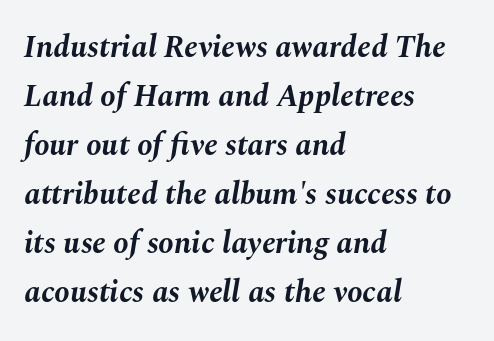
{"italic": "yes", "lean": "right", "slant_degrees": 10, "bold": "yes", "weight": "bold", "width": "normal", "stroke_contrast": "medium", "x_height": "medium", "monospaced": "no", "underline": "no", "align": "left", "line_spacing": "normal", "line_spacing_ratio": 1.58, "letter_spacing": "normal", "letter_spacing_em": 0.0, "glyph_px": 31}
